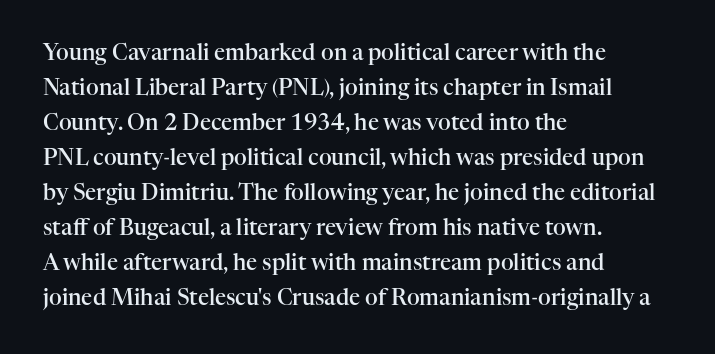
Q: Is the text bold? A: Semi-bold.
Q: Is the text italic (slanted)? A: No, it is upright.
Q: Is the text underlined? A: No.
Q: How is the paragraph aligned? A: Left-aligned.
Q: Is the spacing between letters normal or unusually wide? A: Normal.
Q: Is the spacing between lines tight, normal or loose? A: Normal.
